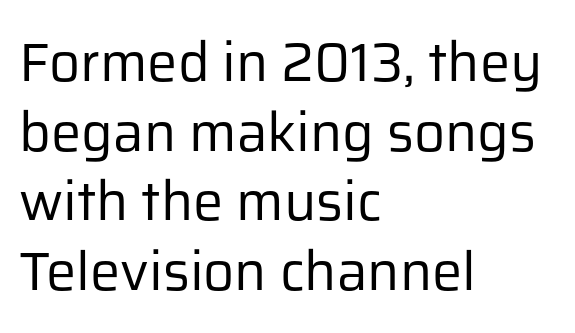
The designer went with a sans here, leaving each stem footless. Glance below the letters and you will spot only blank space. Weight: not bold — regular or lighter. Interline gaps are of average width in this sample.
